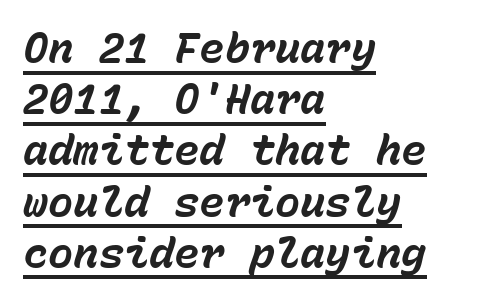
Q: Is the text bold? A: Yes.
Q: Is the text italic (slanted)? A: Yes, it leans right by about 15 degrees.
Q: Is the text underlined? A: Yes.
Q: How is the paragraph aligned? A: Left-aligned.
Q: Is the spacing between letters normal or unusually wide? A: Normal.
Q: Width (condensed, normal, or wide)? A: Normal.
Q: Stroke contrast? A: Low.
Q: x-height? A: Medium.
Q: Monospaced? A: Yes.
